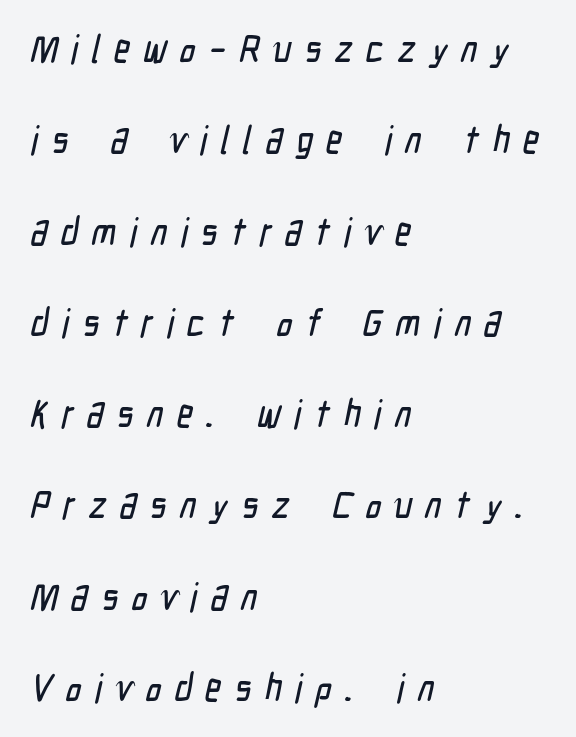
The image shows 39 px condensed sans-serif type; set left-aligned, loose line spacing (2.34x), unusually wide letter spacing (+0.34 em), not underlined; low stroke contrast and a medium x-height.
